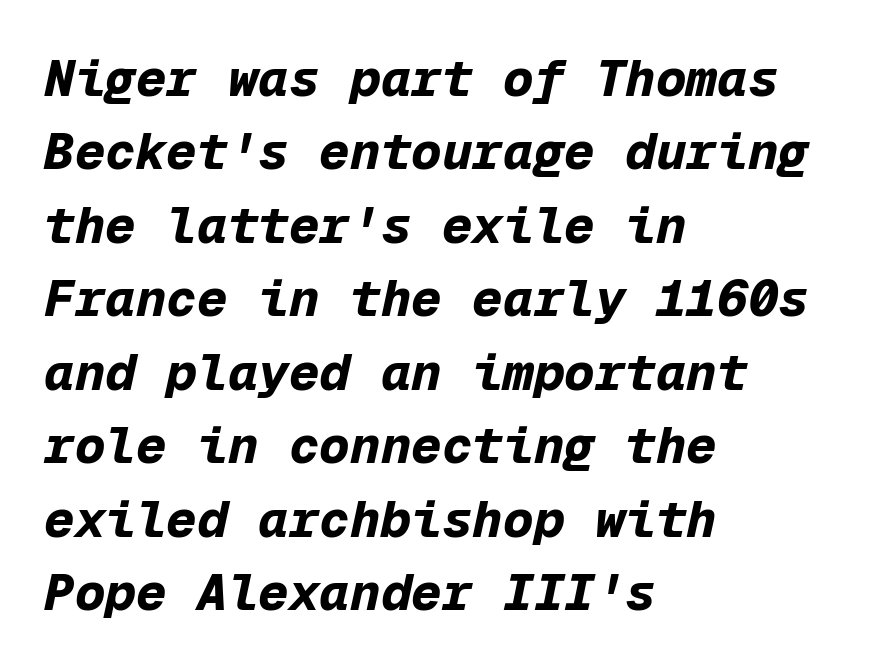
{"italic": "yes", "lean": "right", "slant_degrees": 12, "bold": "yes", "weight": "bold", "width": "normal", "stroke_contrast": "low", "x_height": "medium", "monospaced": "yes", "underline": "no", "align": "left", "line_spacing": "normal", "line_spacing_ratio": 1.44, "letter_spacing": "normal", "letter_spacing_em": 0.0, "glyph_px": 51}
